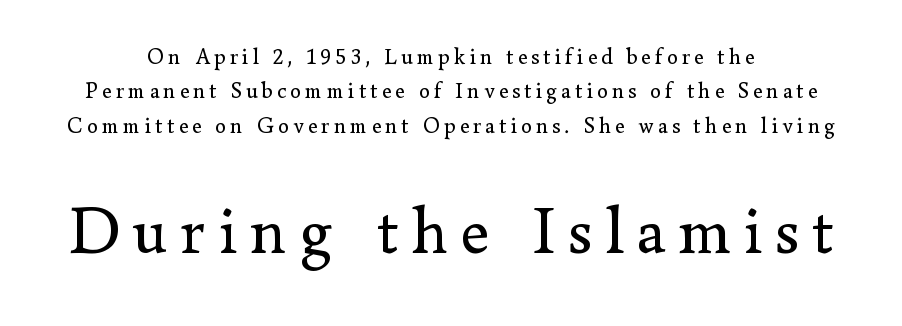
Only glyphs here, with clear space below each row. No extra ink here — the face is not bold. The following chunk of copy outweighs the initial chunk in type size. These lines are centered, leaving both edges ragged.
